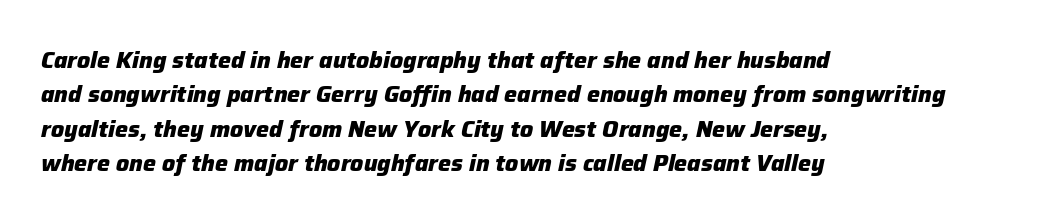
Every row of glyphs begins at an identical x-position on the left. There's an unmistakable incline to the writing here. Pretty heavy lettering here — definitely bold. In terms of letterspacing, this is plain default setting. Line spacing here is normal.
